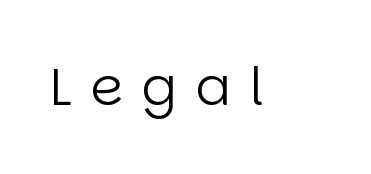
Q: Is the text bold? A: No.
Q: Is the text italic (slanted)? A: No, it is upright.
Q: Is the typeface a serif or a sans-serif typeface? A: Sans-serif.
Q: Is the text underlined? A: No.
Q: Is the spacing between letters normal or unusually wide? A: Unusually wide.
Q: Width (condensed, normal, or wide)? A: Normal.
Q: Stroke contrast? A: Low.
Q: x-height? A: Large.
Q: Monospaced? A: No.
